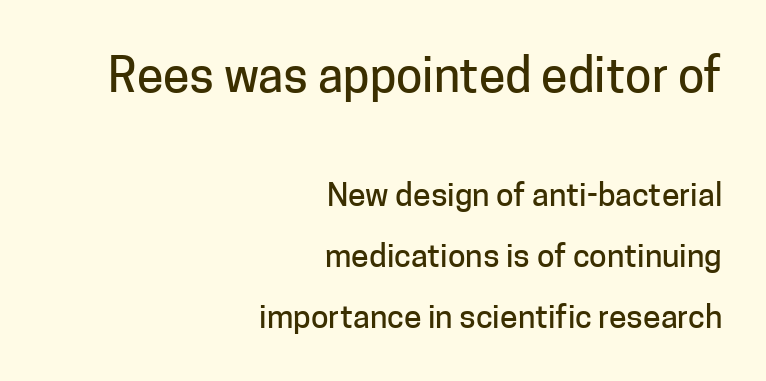
The specimen omits any rule beneath the text block's lines. Unlike a traditional serif, this face leaves its strokes unadorned. Characters follow at the spacing the type designer built in. The designer dialed line spacing up above the default.
